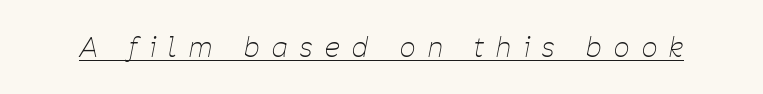
{"italic": "yes", "lean": "right", "slant_degrees": 11, "bold": "no", "underline": "yes", "letter_spacing": "wide", "letter_spacing_em": 0.47, "glyph_px": 27}
